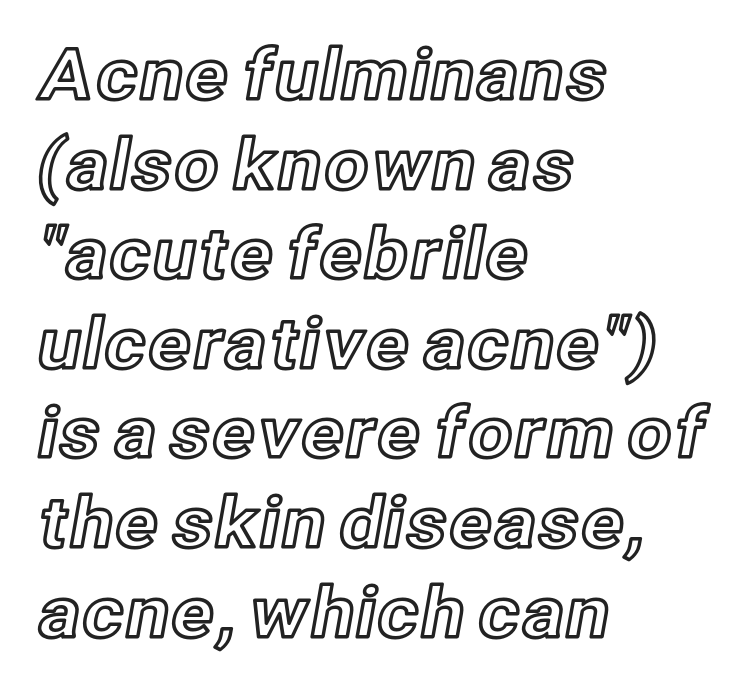
Q: Is the text italic (slanted)? A: Yes.
Q: Is the text underlined? A: No.
Q: How is the paragraph aligned? A: Left-aligned.
Q: Is the spacing between letters normal or unusually wide? A: Normal.
Q: Is the spacing between lines tight, normal or loose? A: Normal.
Q: Width (condensed, normal, or wide)? A: Normal.
Q: x-height? A: Medium.
Q: Monospaced? A: No.
